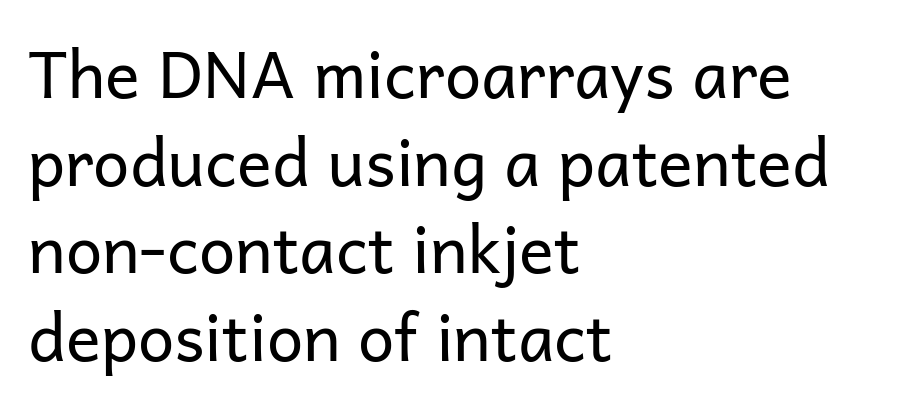
The image shows 65 px regular-weight sans-serif type, upright; set left-aligned, normal line spacing (1.35x), normal letter spacing, not underlined; low stroke contrast and a medium x-height.
